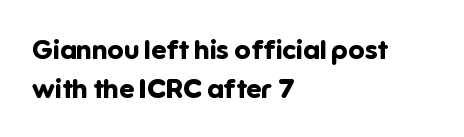
Q: Is the text bold? A: Yes.
Q: Is the text italic (slanted)? A: No, it is upright.
Q: Is the text underlined? A: No.
Q: How is the paragraph aligned? A: Left-aligned.
Q: Is the spacing between letters normal or unusually wide? A: Normal.
Q: Is the spacing between lines tight, normal or loose? A: Normal.
